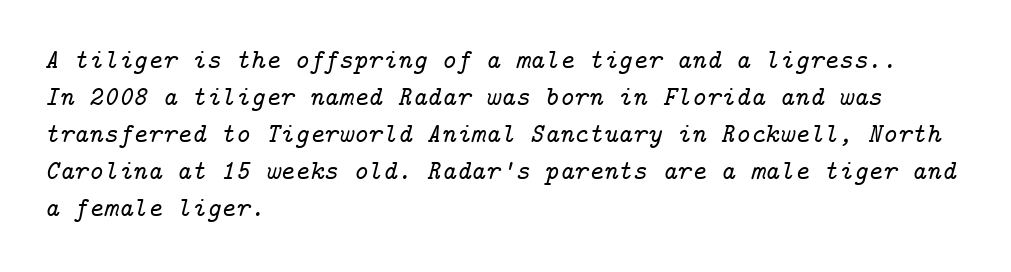
The image shows 28 px serif type, italic (leaning right); set left-aligned, normal line spacing (1.32x), normal letter spacing, not underlined; low stroke contrast and a medium x-height.
